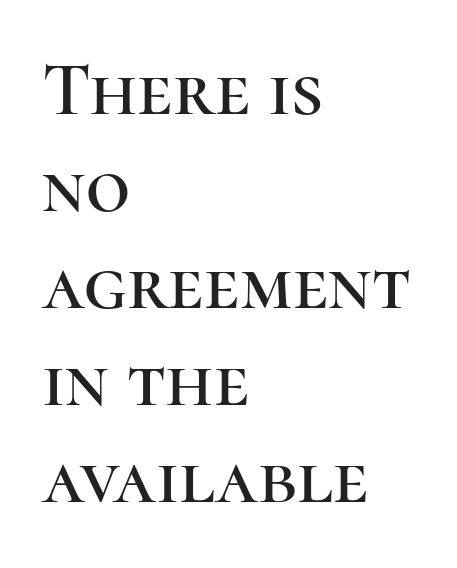
Q: Is the text italic (slanted)? A: No, it is upright.
Q: Is the typeface a serif or a sans-serif typeface? A: Serif.
Q: Is the text underlined? A: No.
Q: How is the paragraph aligned? A: Left-aligned.
Q: Is the spacing between letters normal or unusually wide? A: Normal.
Q: Is the spacing between lines tight, normal or loose? A: Normal.
Q: Width (condensed, normal, or wide)? A: Normal.
Q: Stroke contrast? A: High.
Q: x-height? A: Medium.
Q: Monospaced? A: No.
